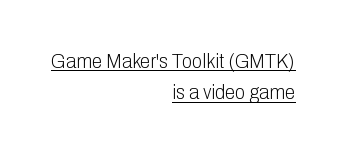
The image shows 21 px text type, upright; set right-aligned, normal line spacing (1.5x), normal letter spacing, underlined.
